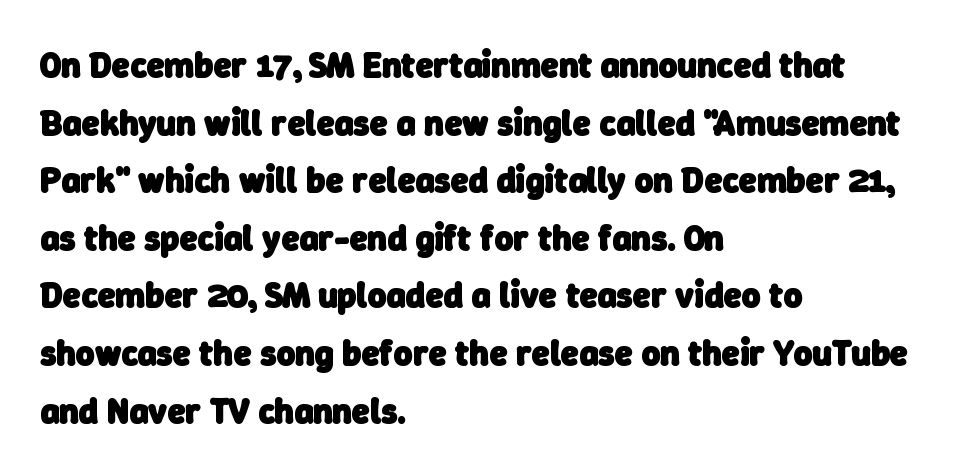
Q: Is the text bold? A: Yes.
Q: Is the typeface a serif or a sans-serif typeface? A: Sans-serif.
Q: Is the text underlined? A: No.
Q: How is the paragraph aligned? A: Left-aligned.
Q: Is the spacing between letters normal or unusually wide? A: Normal.
Q: Is the spacing between lines tight, normal or loose? A: Normal.
Q: Width (condensed, normal, or wide)? A: Normal.
Q: Stroke contrast? A: Low.
Q: x-height? A: Medium.
Q: Monospaced? A: No.
